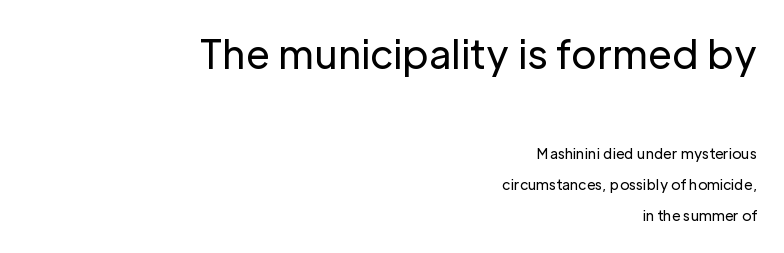
Beneath every word, the page is bare. Type style note: lacks serifs. This sample has the flowing, uneven cadence of proportional lettering. Every character sits straight up, as roman type does.
